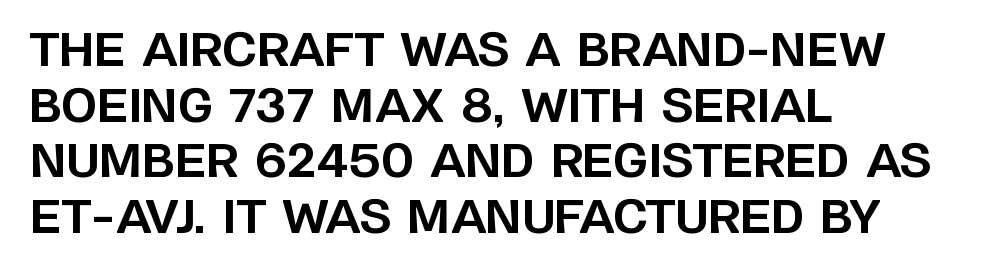
{"serif": "no", "italic": "no", "bold": "yes", "weight": "bold", "width": "normal", "stroke_contrast": "low", "x_height": "large", "monospaced": "no", "underline": "no", "align": "left", "line_spacing_ratio": 1.21, "letter_spacing": "normal", "letter_spacing_em": 0.0, "glyph_px": 46}
